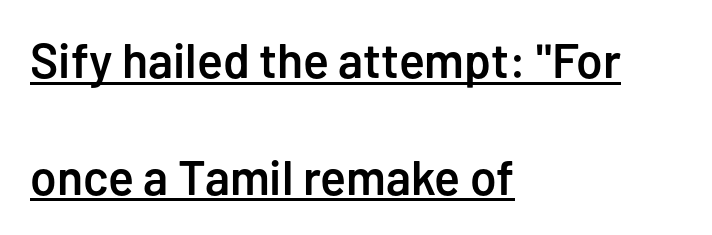
The specimen includes a rule beneath the text block's lines. Do the characters align in a grid? No, the font is proportional. Nothing sits at the stroke ends, so this counts as sans-serif. Look at the stroke-to-counter ratio: somewhat heavy, a semibold. When letters stand straight like this, we call the style roman or upright. Quick note: interline space is abundant.
